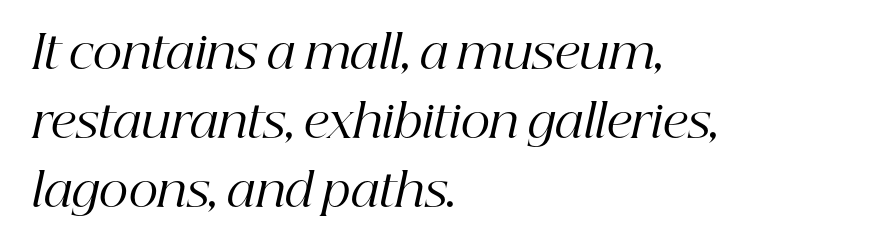
Q: Is the text bold? A: No.
Q: Is the text italic (slanted)? A: Yes, it leans right by about 12 degrees.
Q: Is the typeface a serif or a sans-serif typeface? A: Serif.
Q: Is the text underlined? A: No.
Q: How is the paragraph aligned? A: Left-aligned.
Q: Is the spacing between letters normal or unusually wide? A: Normal.
Q: Is the spacing between lines tight, normal or loose? A: Normal.
Q: Width (condensed, normal, or wide)? A: Normal.
Q: Stroke contrast? A: High.
Q: x-height? A: Medium.
Q: Monospaced? A: No.
